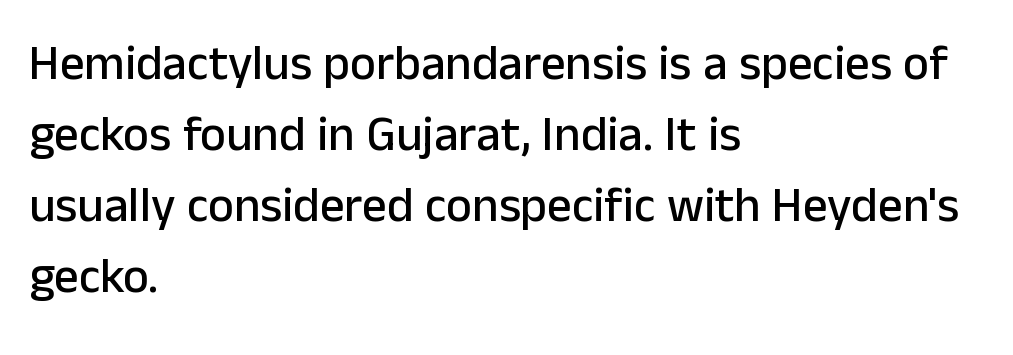
Words appear dense and cohesive because spacing is normal. Every stem runs plumb, perpendicular to the baseline. The characters display no serif detailing; their extremities are plain. These lines are rendered in a variable-pitch font. The ragged edge is on the right, which tells us the setting is flush left.
